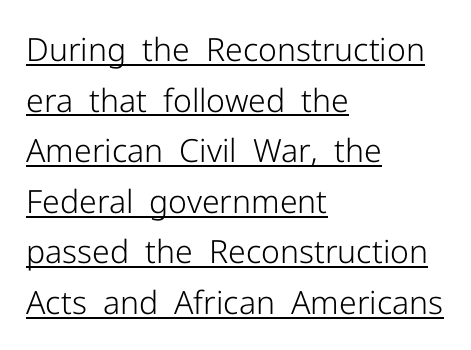
The image shows 32 px light sans-serif type, upright; set left-aligned, normal line spacing (1.58x), normal letter spacing, underlined; low stroke contrast and a medium x-height.
